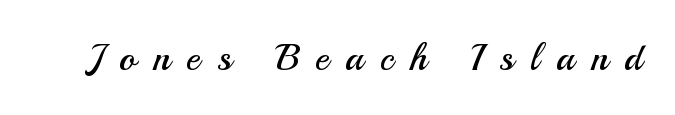
Tracking value appears strongly positive — letters spread wide. The face used here is a sans, in the tradition of grotesques and geometrics. Is the stroke heavy? The answer is a plain regular-or-lighter. Nobody drew a line under any word here. The face used here is proportionally spaced, like ordinary book or web type.
